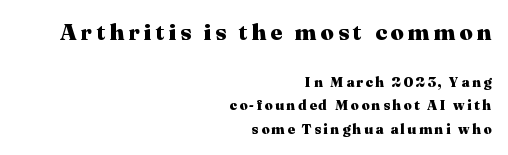
The face used here has the dense, thick strokes of a bold. Interline gaps are of average width in this sample. Notice how the stems are strictly vertical — no italics here. This rendering uses right alignment, leaving the left contour irregular. Quick note: underline off. Of the two passages, the one on top uses the larger point size.
